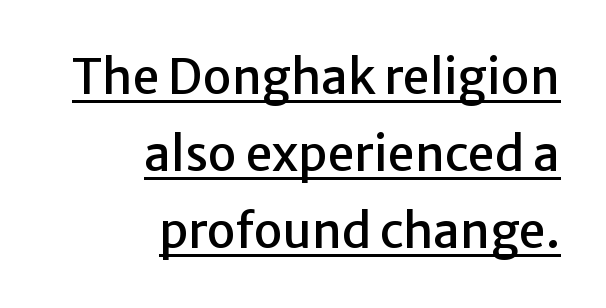
Glance below the letters and you will spot a drawn line. Varying glyph widths throughout — classic text-font behaviour. This rendering uses right alignment, leaving the left contour irregular. This rendering employs a face without finishing strokes, i.e., a sans-serif. Students, note that the glyphs here touch the page at normal intervals.
